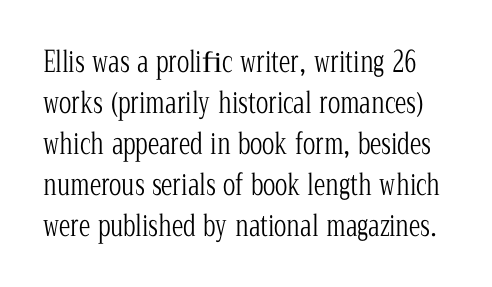
Q: Is the text bold? A: No.
Q: Is the text italic (slanted)? A: No, it is upright.
Q: Is the typeface a serif or a sans-serif typeface? A: Serif.
Q: Is the text underlined? A: No.
Q: Is the spacing between letters normal or unusually wide? A: Normal.
Q: Is the spacing between lines tight, normal or loose? A: Normal.
Q: Width (condensed, normal, or wide)? A: Condensed.
Q: Stroke contrast? A: Low.
Q: x-height? A: Medium.
Q: Monospaced? A: No.
